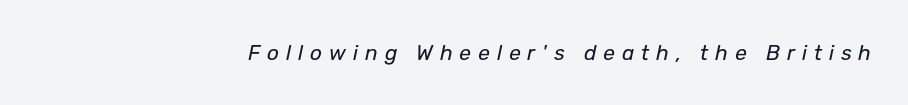
The passage is arranged like a letterhead date or caption credit — flush right. No chunkiness to these letters — they're not bold. The passage shown leans; its letterforms are oblique. Clear beneath every line of the passage. Letter spacing: wide.
